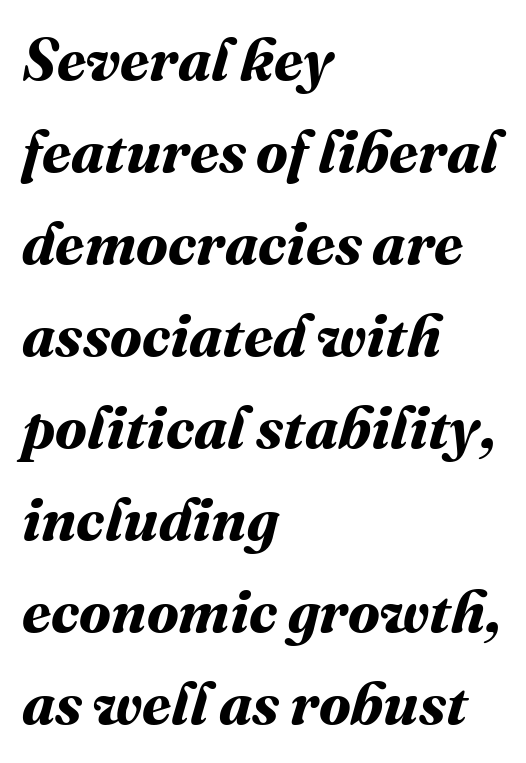
Q: Is the text bold? A: Yes.
Q: Is the text underlined? A: No.
Q: How is the paragraph aligned? A: Left-aligned.
Q: Is the spacing between letters normal or unusually wide? A: Normal.
Q: Is the spacing between lines tight, normal or loose? A: Normal.
Q: Width (condensed, normal, or wide)? A: Normal.
Q: Stroke contrast? A: Medium.
Q: x-height? A: Medium.
Q: Monospaced? A: No.
